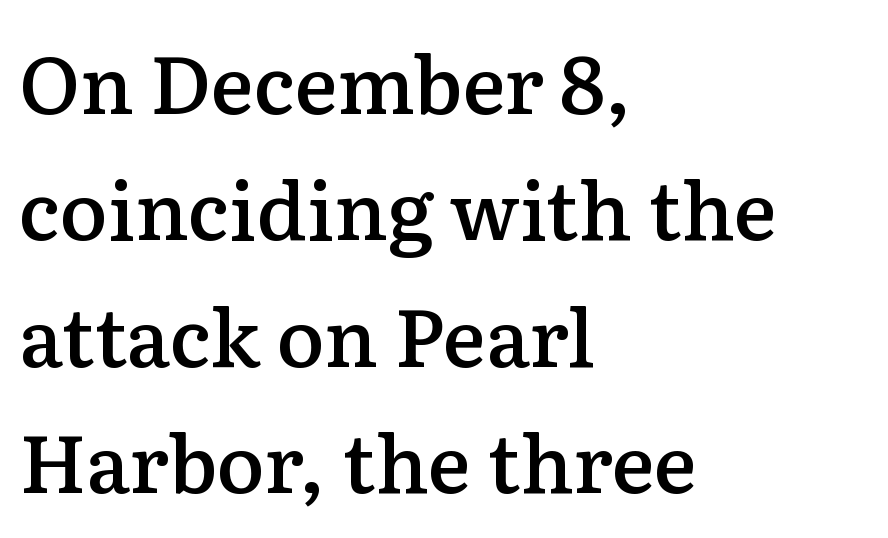
Q: Is the text bold? A: Semi-bold.
Q: Is the text italic (slanted)? A: No, it is upright.
Q: Is the typeface a serif or a sans-serif typeface? A: Serif.
Q: Is the text underlined? A: No.
Q: How is the paragraph aligned? A: Left-aligned.
Q: Is the spacing between letters normal or unusually wide? A: Normal.
Q: Is the spacing between lines tight, normal or loose? A: Normal.
Q: Width (condensed, normal, or wide)? A: Normal.
Q: Stroke contrast? A: Low.
Q: x-height? A: Medium.
Q: Monospaced? A: No.
